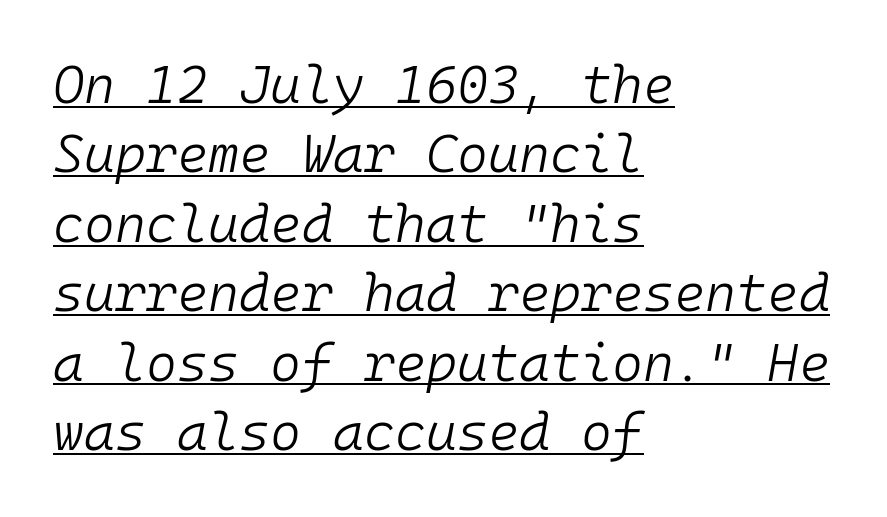
{"italic": "yes", "lean": "right", "slant_degrees": 10, "bold": "no", "weight": "light", "width": "normal", "stroke_contrast": "low", "x_height": "medium", "monospaced": "yes", "underline": "yes", "align": "left", "line_spacing": "normal", "line_spacing_ratio": 1.31, "letter_spacing": "normal", "letter_spacing_em": 0.0, "glyph_px": 53}
